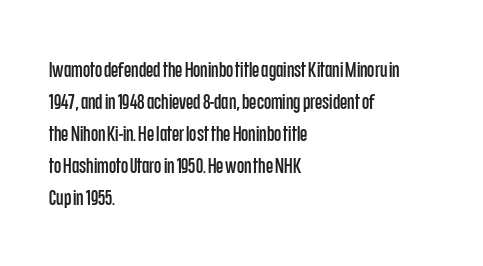
{"italic": "no", "underline": "no", "align": "left", "line_spacing": "normal", "line_spacing_ratio": 1.52, "letter_spacing": "normal", "letter_spacing_em": 0.0, "glyph_px": 21}
